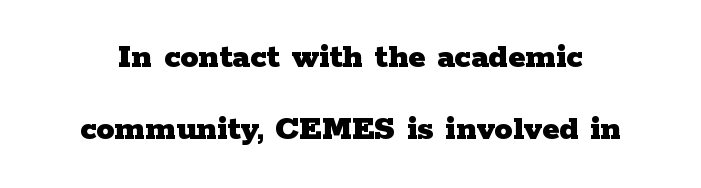
{"serif": "yes", "italic": "no", "bold": "yes", "weight": "heavy", "width": "wide", "stroke_contrast": "low", "x_height": "medium", "monospaced": "no", "underline": "no", "line_spacing": "loose", "line_spacing_ratio": 1.99, "letter_spacing": "normal", "letter_spacing_em": 0.0, "glyph_px": 36}
